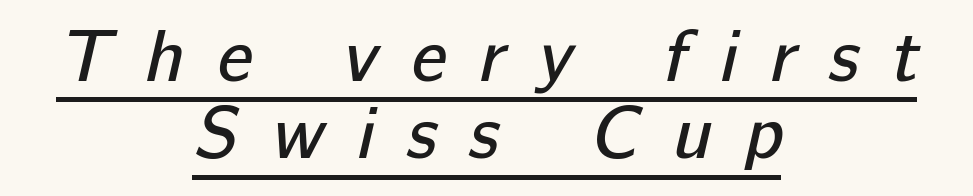
Q: Is the text bold? A: No.
Q: Is the typeface a serif or a sans-serif typeface? A: Sans-serif.
Q: Is the text underlined? A: Yes.
Q: How is the paragraph aligned? A: Centered.
Q: Is the spacing between letters normal or unusually wide? A: Unusually wide.
Q: Is the spacing between lines tight, normal or loose? A: Tight.
Q: Width (condensed, normal, or wide)? A: Normal.
Q: Stroke contrast? A: Low.
Q: x-height? A: Medium.
Q: Monospaced? A: No.
